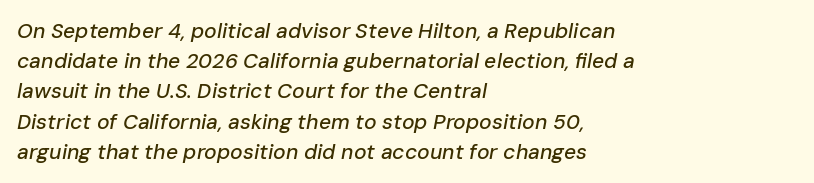
The glyphs look as if they've been sheared to an angle. Has an underline been added? It has not. The paragraph has a hard left edge and a soft right edge. How are the letters spaced? Ordinarily, with no added tracking. In terms of leading, this rendering sits right in the middle.
